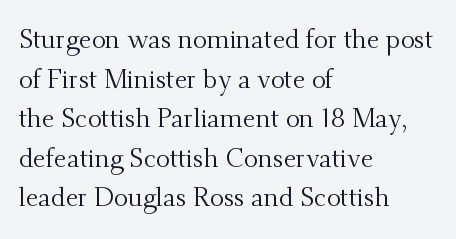
Q: Is the text bold? A: No.
Q: Is the text italic (slanted)? A: No, it is upright.
Q: Is the text underlined? A: No.
Q: How is the paragraph aligned? A: Left-aligned.
Q: Is the spacing between letters normal or unusually wide? A: Normal.
Q: Is the spacing between lines tight, normal or loose? A: Normal.
